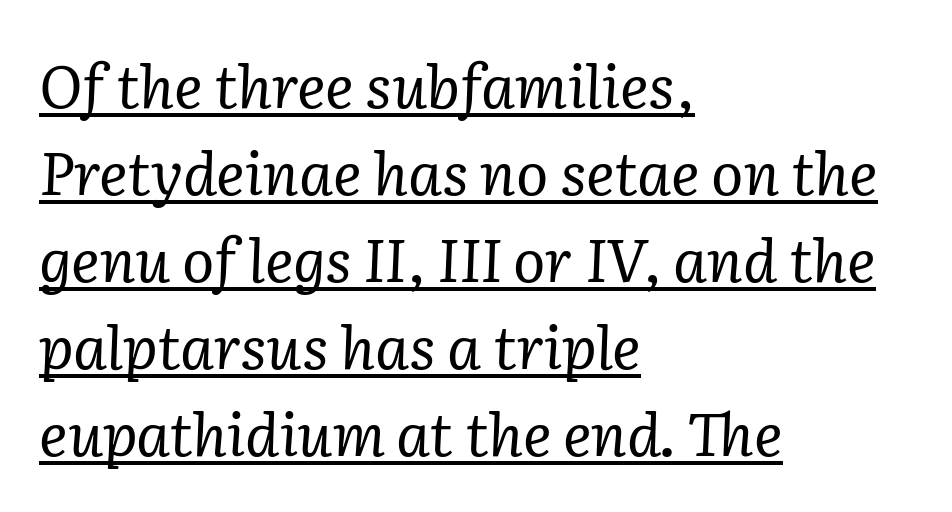
You could not count columns in this text — the font is proportionally spaced. Weight: in the light-to-regular range. Has an underline been added? It has. Slant detected: the letters are inclined. Glyph-to-glyph distance matches everyday printed text.
